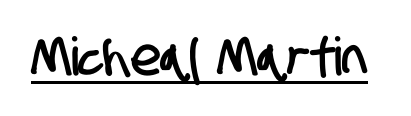
The image shows 53 px condensed sans-serif type; set normal letter spacing, underlined; low stroke contrast and a large x-height.
